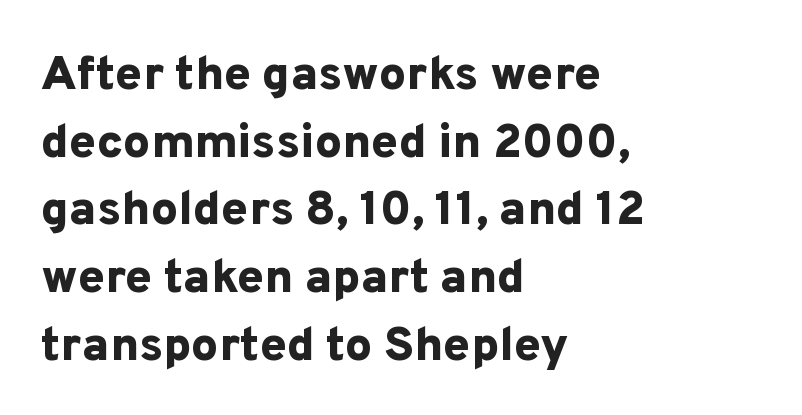
Q: Is the text bold? A: Yes.
Q: Is the text italic (slanted)? A: No, it is upright.
Q: Is the typeface a serif or a sans-serif typeface? A: Sans-serif.
Q: Is the text underlined? A: No.
Q: How is the paragraph aligned? A: Left-aligned.
Q: Is the spacing between letters normal or unusually wide? A: Normal.
Q: Is the spacing between lines tight, normal or loose? A: Normal.
Q: Width (condensed, normal, or wide)? A: Normal.
Q: Stroke contrast? A: Low.
Q: x-height? A: Medium.
Q: Monospaced? A: No.
